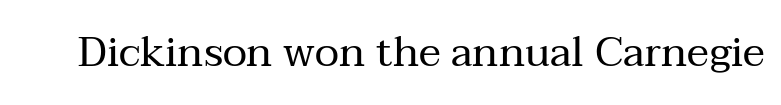
The image shows 42 px regular-weight serif type, upright; set normal letter spacing, not underlined; medium stroke contrast and a medium x-height.
